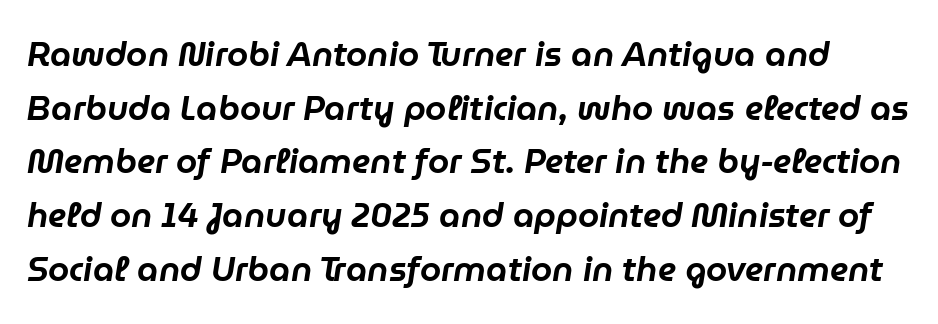
Characters follow at the spacing the type designer built in. Slant detected: the letters are inclined. The line-height multiplier appears to be the usual default. Looks like regular typesetting: each glyph gets only the width it needs. Lines of text with bare space underneath.
